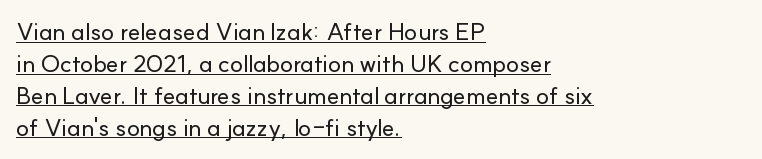
Q: Is the text italic (slanted)? A: No, it is upright.
Q: Is the text underlined? A: Yes.
Q: How is the paragraph aligned? A: Left-aligned.
Q: Is the spacing between letters normal or unusually wide? A: Normal.
Q: Is the spacing between lines tight, normal or loose? A: Normal.
